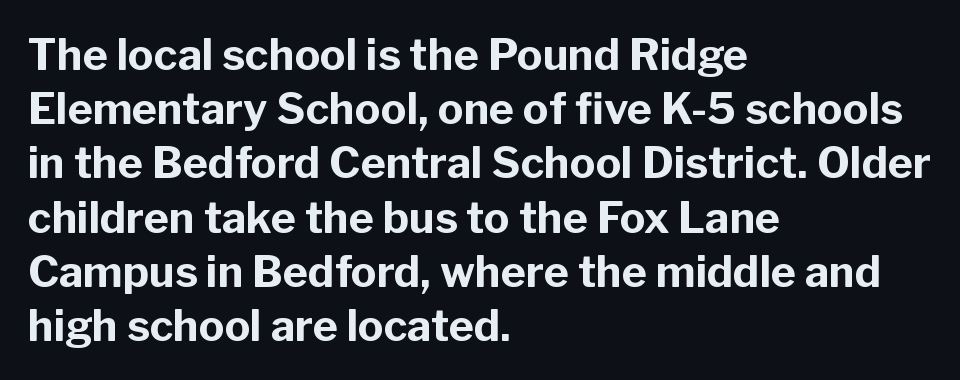
Default kerning and tracking; the words read as compact shapes. These lines sit exactly where default settings would place them. The characters look thick and weighty, a clear bold. Is the block centered? No — it sits flush against the left margin.
